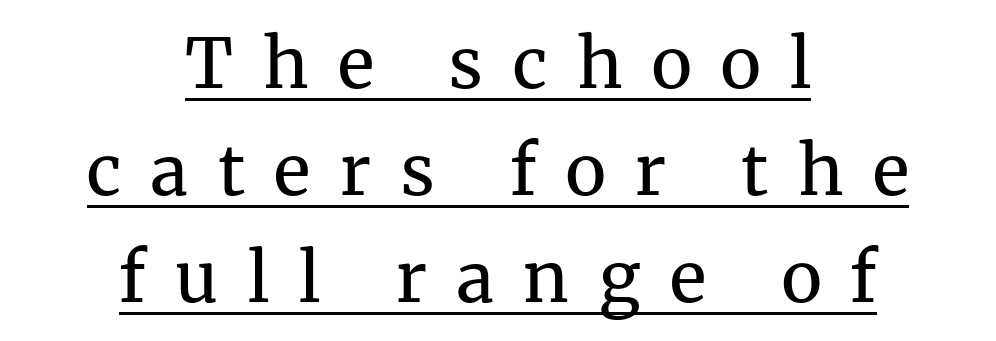
{"serif": "yes", "italic": "no", "bold": "no", "weight": "regular", "width": "normal", "stroke_contrast": "medium", "x_height": "medium", "monospaced": "no", "underline": "yes", "align": "center", "line_spacing": "normal", "line_spacing_ratio": 1.55, "letter_spacing": "wide", "letter_spacing_em": 0.43, "glyph_px": 69}
